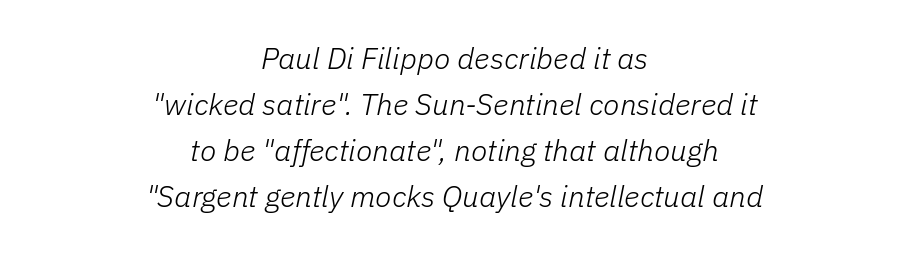
The image shows 30 px light type, italic (leaning right); set centered, normal line spacing (1.53x), normal letter spacing, not underlined; low stroke contrast and a medium x-height.
